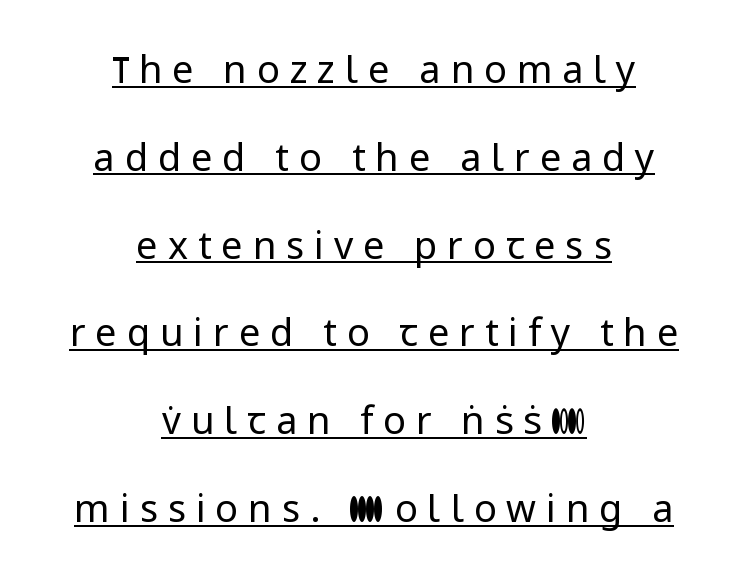
Q: Is the text bold? A: No.
Q: Is the text italic (slanted)? A: No, it is upright.
Q: Is the typeface a serif or a sans-serif typeface? A: Sans-serif.
Q: Is the text underlined? A: Yes.
Q: How is the paragraph aligned? A: Centered.
Q: Is the spacing between letters normal or unusually wide? A: Unusually wide.
Q: Is the spacing between lines tight, normal or loose? A: Loose.
Q: Width (condensed, normal, or wide)? A: Normal.
Q: Stroke contrast? A: Low.
Q: x-height? A: Medium.
Q: Monospaced? A: No.
